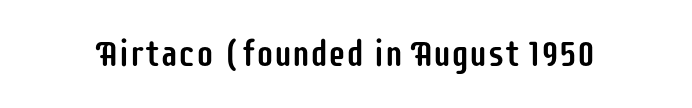
The image shows 36 px condensed sans-serif type, upright; set normal letter spacing, not underlined; low stroke contrast and a large x-height.
